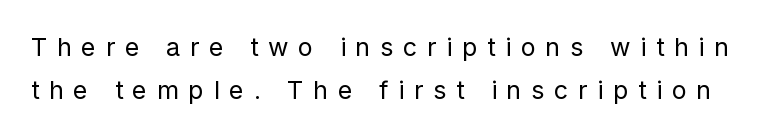
The image shows 25 px text type, upright; set line spacing 1.71x, unusually wide letter spacing (+0.39 em), not underlined.
